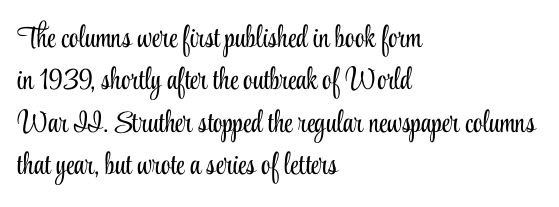
Typographically, this falls in the serif category. How would I describe the line gaps? Plain and ordinary. No extra tracking has been applied to these lines.
